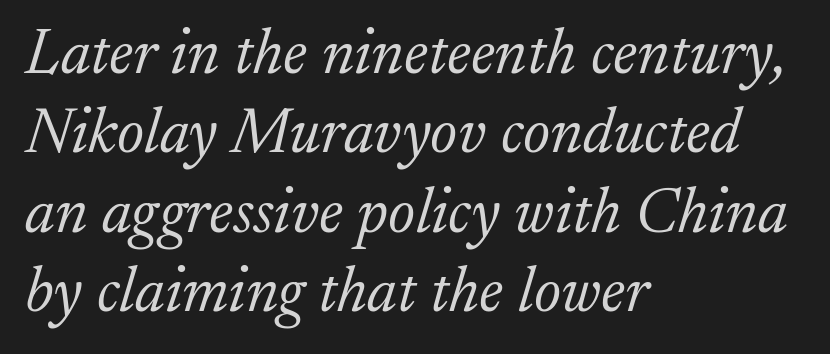
{"serif": "yes", "italic": "yes", "lean": "right", "slant_degrees": 17, "bold": "no", "weight": "light", "width": "normal", "stroke_contrast": "low", "x_height": "small", "monospaced": "no", "underline": "no", "align": "left", "line_spacing_ratio": 1.24, "letter_spacing": "normal", "letter_spacing_em": 0.0, "glyph_px": 64}
